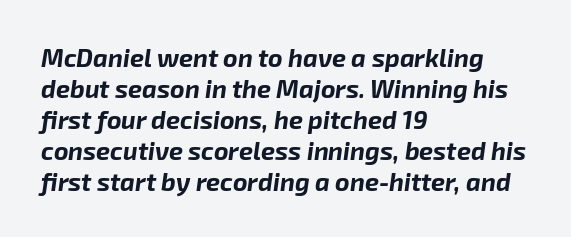
Q: Is the text bold? A: Yes.
Q: Is the text italic (slanted)? A: Yes, it leans right by about 8 degrees.
Q: Is the text underlined? A: No.
Q: How is the paragraph aligned? A: Left-aligned.
Q: Is the spacing between letters normal or unusually wide? A: Normal.
